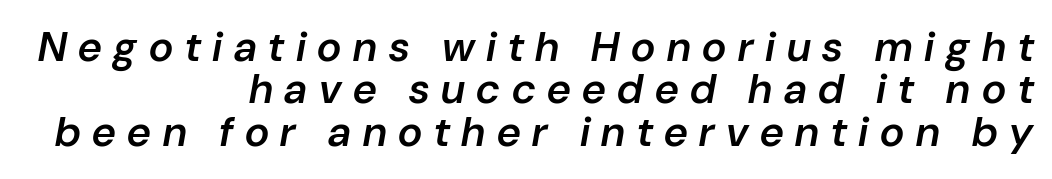
{"italic": "yes", "lean": "right", "slant_degrees": 10, "bold": "semi", "weight": "semibold", "width": "normal", "stroke_contrast": "low", "x_height": "medium", "monospaced": "no", "underline": "no", "align": "right", "line_spacing": "tight", "line_spacing_ratio": 1.01, "letter_spacing": "wide", "letter_spacing_em": 0.28, "glyph_px": 42}
